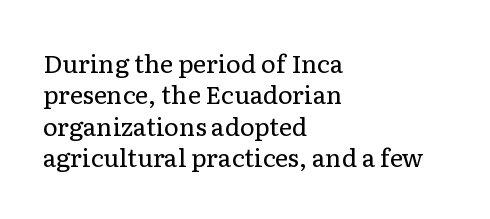
Q: Is the text bold? A: No.
Q: Is the text italic (slanted)? A: No, it is upright.
Q: Is the text underlined? A: No.
Q: How is the paragraph aligned? A: Left-aligned.
Q: Is the spacing between letters normal or unusually wide? A: Normal.
Q: Is the spacing between lines tight, normal or loose? A: Normal.
